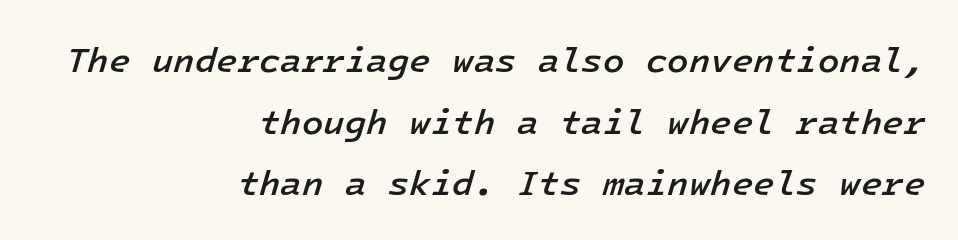
Compared with typical body copy, the letter spacing here is the same. Heft: intermediate — a semibold. One-word summary of the alignment: right. Clear beneath every line of the passage.
